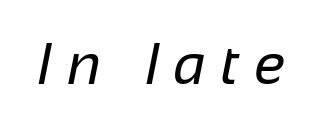
Serif or sans? Sans — the stroke terminals are bare. Character widths vary here, with narrow letters taking less room than wide ones. Letters rest on an invisible, unmarked baseline. Short note: letters widely spaced. Is the type heavy? It reads as light-to-regular instead.
